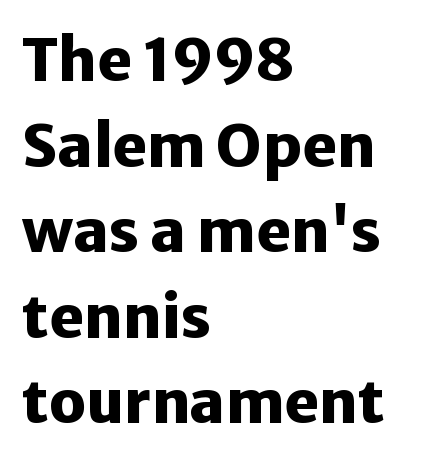
The image shows 59 px heavy sans-serif type, upright; set left-aligned, normal line spacing (1.45x), normal letter spacing, not underlined; low stroke contrast and a medium x-height.
